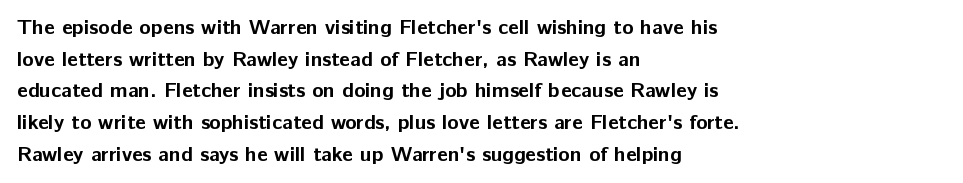
This is roman type, the default non-slanted kind. Observe the ordinary spacing: letters are neighbours, not strangers. The space between consecutive lines is moderate. Leftover space on each line is placed entirely after the last word. The string is rendered with underlining switched off. What weight is shown? A full bold with thick strokes.
